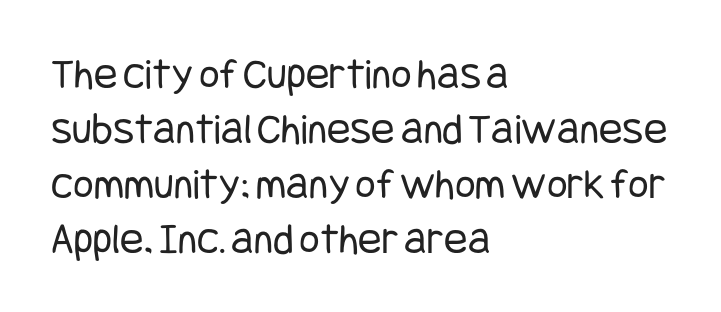
Q: Is the text bold? A: No.
Q: Is the text italic (slanted)? A: No, it is upright.
Q: Is the typeface a serif or a sans-serif typeface? A: Sans-serif.
Q: Is the text underlined? A: No.
Q: How is the paragraph aligned? A: Left-aligned.
Q: Is the spacing between letters normal or unusually wide? A: Normal.
Q: Is the spacing between lines tight, normal or loose? A: Normal.
Q: Width (condensed, normal, or wide)? A: Condensed.
Q: Stroke contrast? A: Low.
Q: x-height? A: Large.
